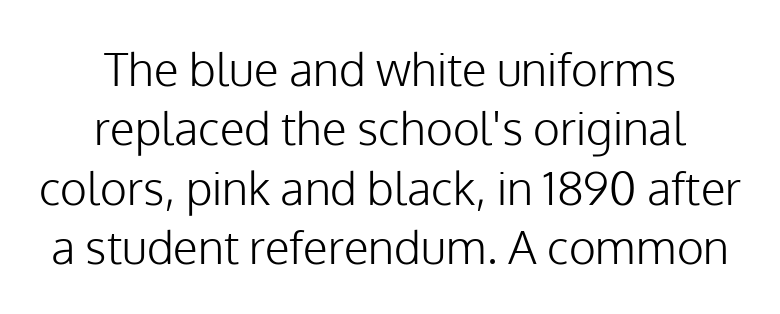
The image shows 46 px light sans-serif type, upright; set centered, normal line spacing (1.29x), normal letter spacing, not underlined; low stroke contrast and a medium x-height.
